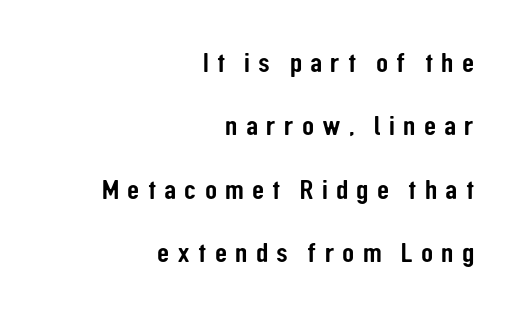
Type without underlining. You could not count columns in this text — the font is proportionally spaced. The letters stand straight up with perfectly vertical stems. Typographically, this falls in the sans-serif category. Typeset ragged left — the right edge is the straight one. Notice the wide empty band between every row — that's loose leading.
